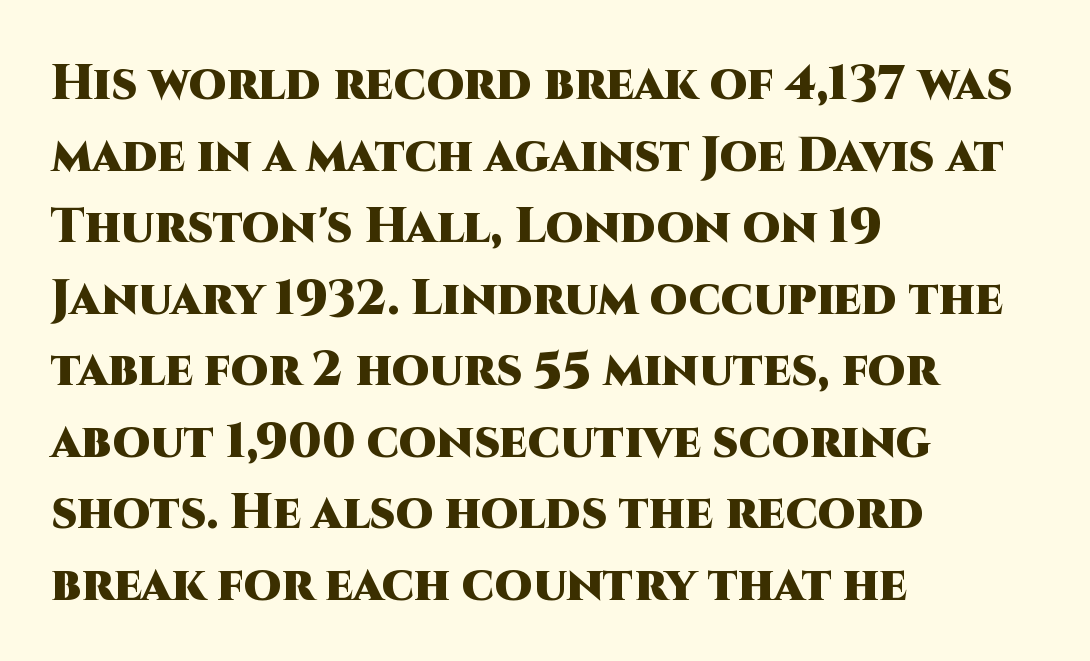
Thick stems and heavy bowls — unmistakably bold. How would I describe the line gaps? Plain and ordinary. Nope, not italic — everything's standing straight. One-word summary of the alignment: left. The space directly below the letters is spotless.
